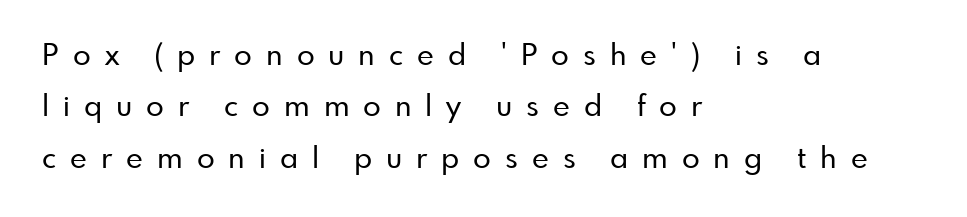
Q: Is the text italic (slanted)? A: No, it is upright.
Q: Is the typeface a serif or a sans-serif typeface? A: Sans-serif.
Q: Is the text underlined? A: No.
Q: How is the paragraph aligned? A: Left-aligned.
Q: Is the spacing between letters normal or unusually wide? A: Unusually wide.
Q: Width (condensed, normal, or wide)? A: Normal.
Q: Stroke contrast? A: Low.
Q: x-height? A: Small.
Q: Monospaced? A: No.
